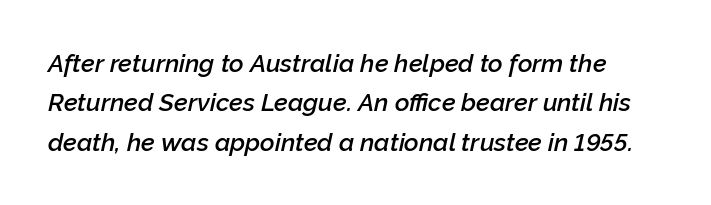
The image shows 25 px text type, italic (leaning right); set normal line spacing (1.58x), normal letter spacing, not underlined.
